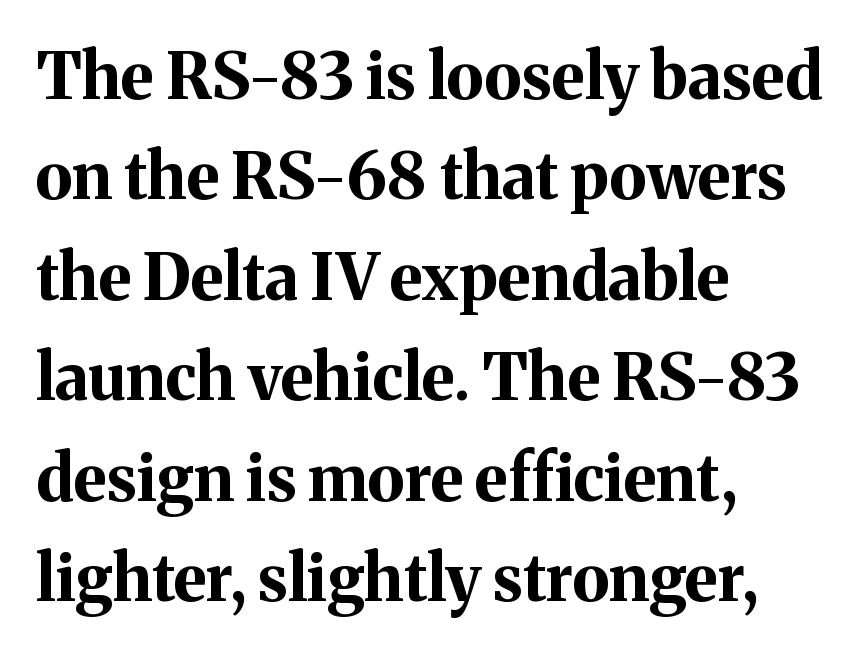
{"serif": "yes", "italic": "no", "bold": "yes", "weight": "bold", "width": "normal", "stroke_contrast": "medium", "x_height": "medium", "monospaced": "no", "underline": "no", "align": "left", "line_spacing": "normal", "line_spacing_ratio": 1.57, "letter_spacing": "normal", "letter_spacing_em": 0.0, "glyph_px": 64}
